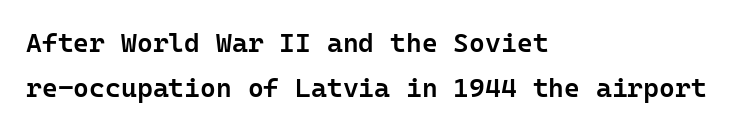
Compared with an ordinary text face, these strokes are moderately heavier — a semibold. When letters stand straight like this, we call the style roman or upright. Underlining? Definitely not there. Regular leading.
